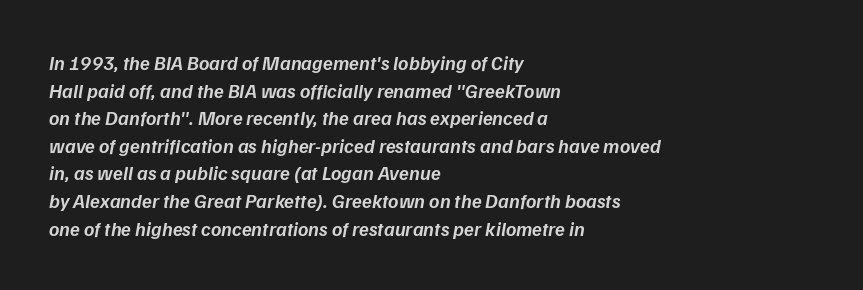
Horizontal bands of white between lines are of average thickness. Slanted lettering throughout. Inter-character spacing is left at the font's built-in metrics. The glyphs are unaccompanied by any horizontal stroke below them. Reading down the block, your eye returns to a fixed left position each line.
